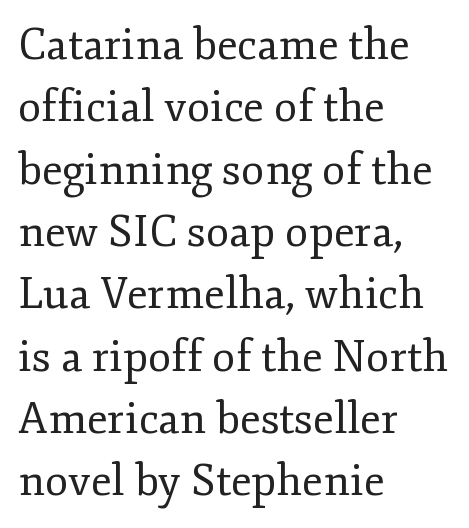
The image shows 43 px regular-weight serif type, upright; set left-aligned, normal line spacing (1.45x), normal letter spacing, not underlined; low stroke contrast and a small x-height.
